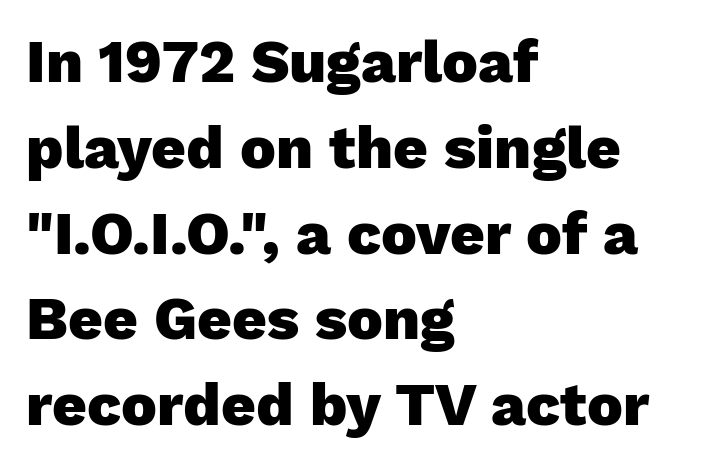
{"serif": "no", "italic": "no", "bold": "yes", "weight": "heavy", "width": "normal", "stroke_contrast": "low", "x_height": "medium", "monospaced": "no", "underline": "no", "align": "left", "line_spacing": "normal", "line_spacing_ratio": 1.43, "letter_spacing": "normal", "letter_spacing_em": 0.0, "glyph_px": 60}
